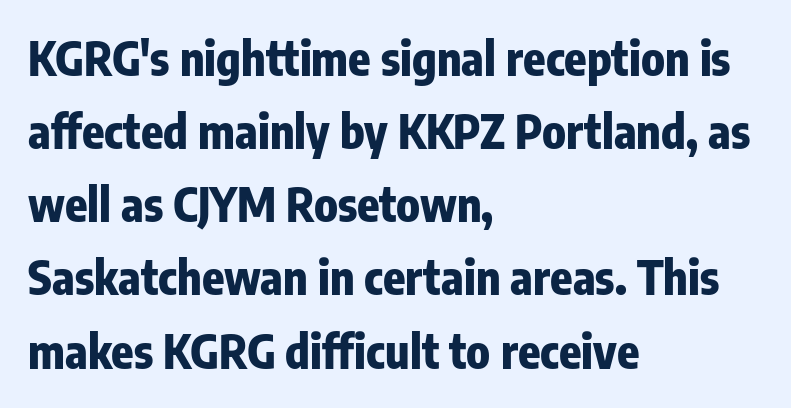
Q: Is the text bold? A: Yes.
Q: Is the text italic (slanted)? A: No, it is upright.
Q: Is the typeface a serif or a sans-serif typeface? A: Sans-serif.
Q: Is the text underlined? A: No.
Q: How is the paragraph aligned? A: Left-aligned.
Q: Is the spacing between letters normal or unusually wide? A: Normal.
Q: Is the spacing between lines tight, normal or loose? A: Normal.
Q: Width (condensed, normal, or wide)? A: Condensed.
Q: Stroke contrast? A: Low.
Q: x-height? A: Medium.
Q: Monospaced? A: No.
